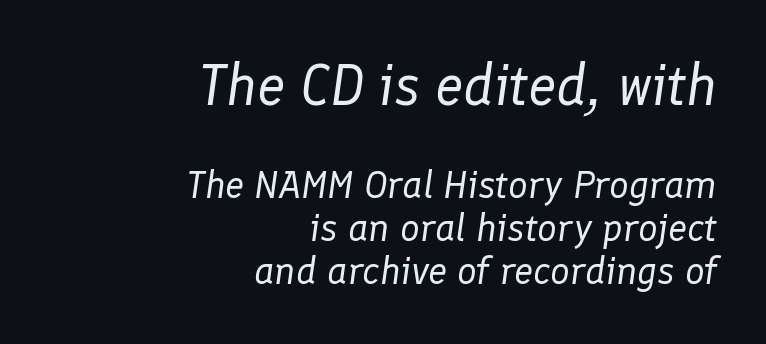
The image shows 58 px regular-weight type, italic (leaning right); set right-aligned, tight line spacing (1.11x), normal letter spacing, not underlined; the first (top) block is 1.49x larger; low stroke contrast and a medium x-height.
